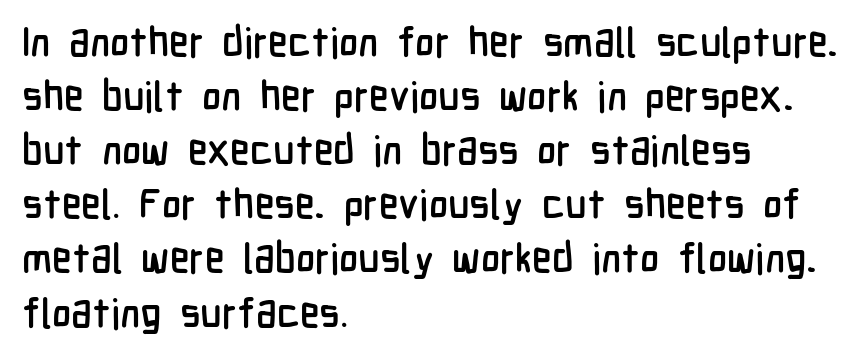
The image shows 41 px condensed sans-serif type, upright; set left-aligned, normal line spacing (1.32x), normal letter spacing, not underlined; low stroke contrast and a medium x-height.
